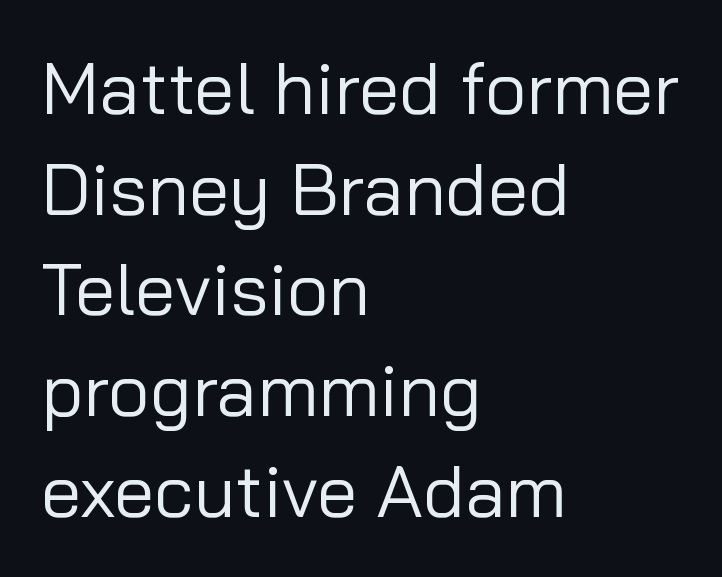
The image shows 73 px regular-weight sans-serif type, upright; set left-aligned, normal line spacing (1.38x), normal letter spacing, not underlined; low stroke contrast and a medium x-height.
